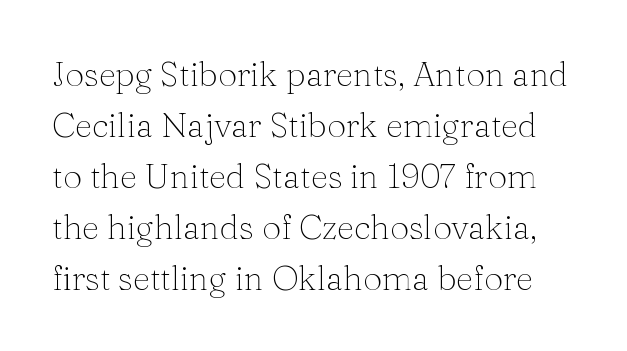
{"serif": "yes", "italic": "no", "bold": "no", "weight": "thin", "width": "normal", "stroke_contrast": "medium", "x_height": "medium", "monospaced": "no", "underline": "no", "line_spacing": "normal", "line_spacing_ratio": 1.5, "letter_spacing": "normal", "letter_spacing_em": 0.0, "glyph_px": 34}
